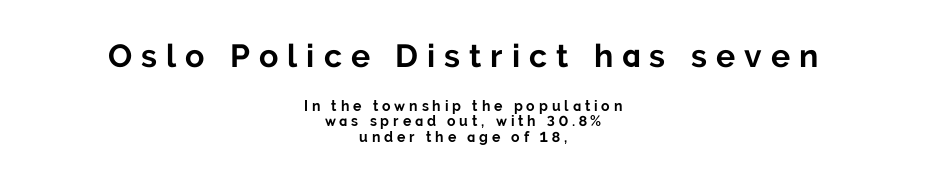
The image shows 32 px bold sans-serif type, upright; set centered, tight line spacing (1.1x), unusually wide letter spacing (+0.28 em), not underlined; the first (top) block is 2.29x larger; low stroke contrast and a medium x-height.
